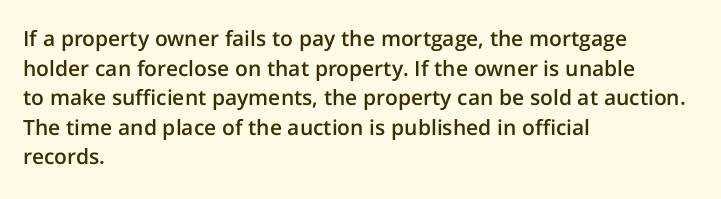
Q: Is the text bold? A: Semi-bold.
Q: Is the text italic (slanted)? A: No, it is upright.
Q: Is the text underlined? A: No.
Q: How is the paragraph aligned? A: Left-aligned.
Q: Is the spacing between letters normal or unusually wide? A: Normal.
Q: Is the spacing between lines tight, normal or loose? A: Normal.
